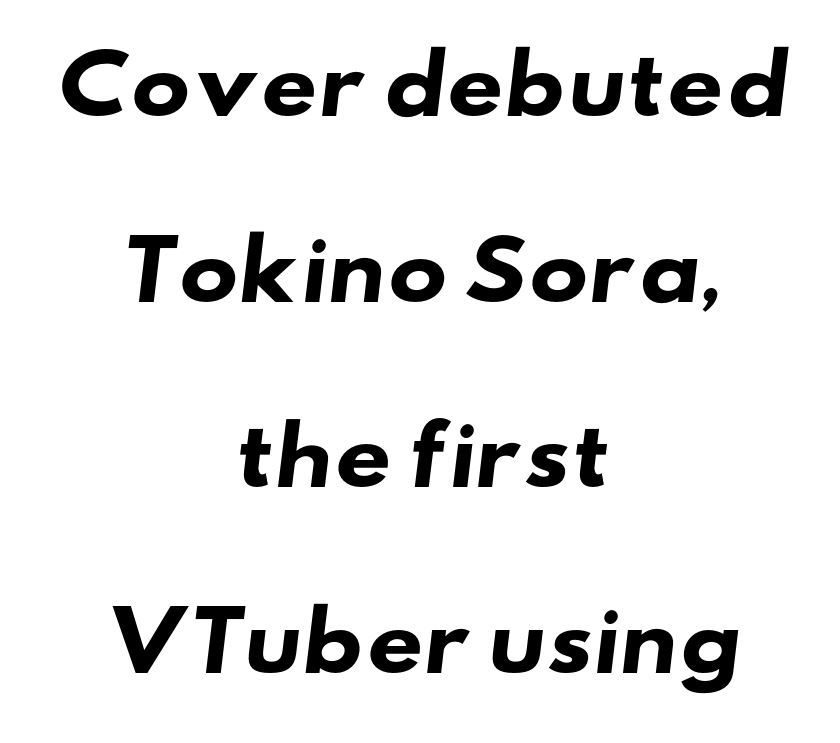
Q: Is the text bold? A: Yes.
Q: Is the typeface a serif or a sans-serif typeface? A: Sans-serif.
Q: Is the text underlined? A: No.
Q: How is the paragraph aligned? A: Centered.
Q: Is the spacing between letters normal or unusually wide? A: Normal.
Q: Is the spacing between lines tight, normal or loose? A: Loose.
Q: Width (condensed, normal, or wide)? A: Wide.
Q: Stroke contrast? A: Low.
Q: x-height? A: Small.
Q: Monospaced? A: No.
